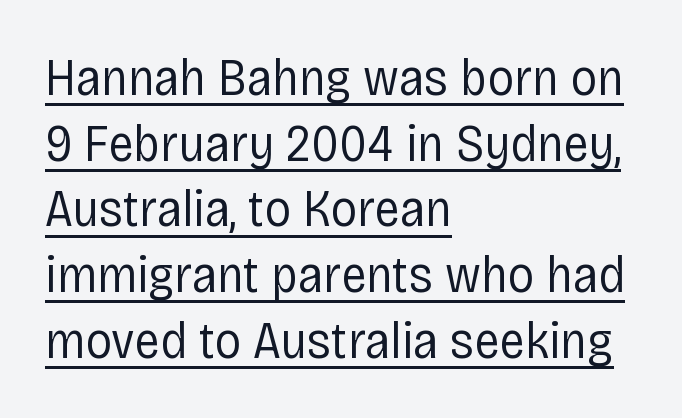
{"serif": "no", "italic": "no", "bold": "no", "weight": "regular", "width": "condensed", "stroke_contrast": "low", "x_height": "large", "monospaced": "no", "underline": "yes", "align": "left", "line_spacing_ratio": 1.24, "letter_spacing": "normal", "letter_spacing_em": 0.0, "glyph_px": 53}
